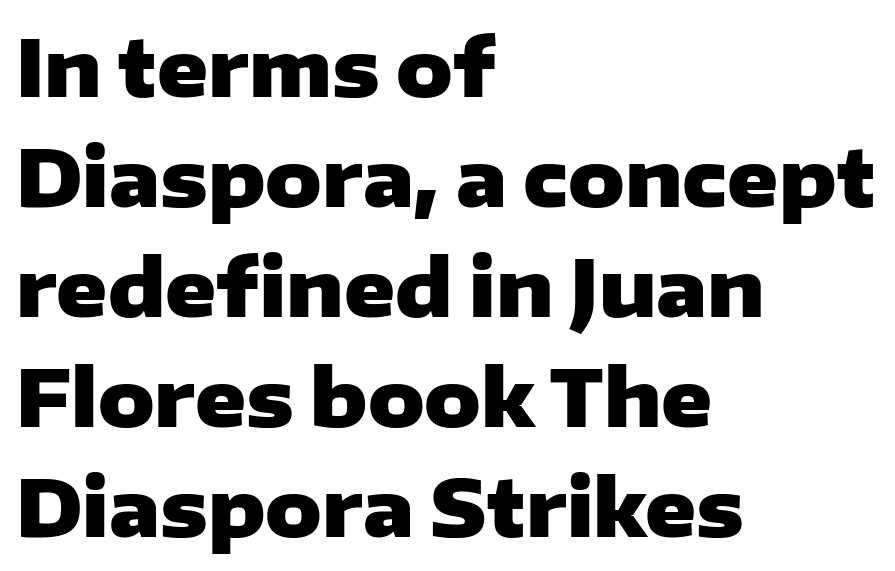
Q: Is the text bold? A: Yes.
Q: Is the text italic (slanted)? A: No, it is upright.
Q: Is the typeface a serif or a sans-serif typeface? A: Sans-serif.
Q: Is the text underlined? A: No.
Q: How is the paragraph aligned? A: Left-aligned.
Q: Is the spacing between letters normal or unusually wide? A: Normal.
Q: Is the spacing between lines tight, normal or loose? A: Normal.
Q: Width (condensed, normal, or wide)? A: Wide.
Q: Stroke contrast? A: Low.
Q: x-height? A: Medium.
Q: Monospaced? A: No.
